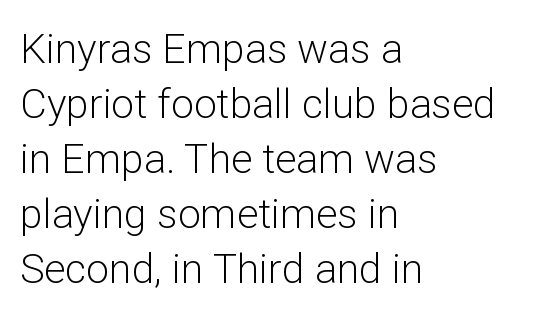
Unlike a traditional serif, this face leaves its strokes unadorned. Does the copy run flush right? No — it runs flush left. This is the regular roman posture of the typeface. The space directly below the letters is spotless. Spacing verdict: proportional, widths tailored to each character.
